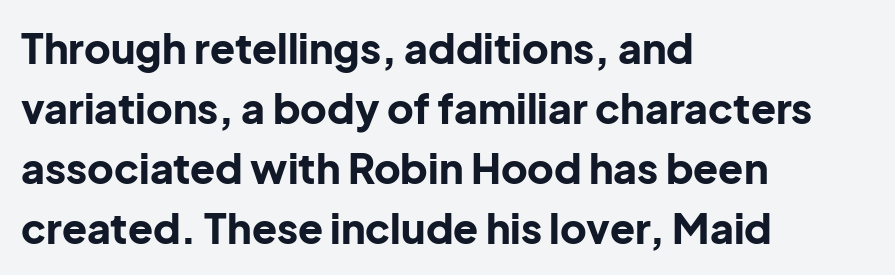
Q: Is the text bold? A: Yes.
Q: Is the text italic (slanted)? A: No, it is upright.
Q: Is the typeface a serif or a sans-serif typeface? A: Sans-serif.
Q: Is the text underlined? A: No.
Q: How is the paragraph aligned? A: Left-aligned.
Q: Is the spacing between letters normal or unusually wide? A: Normal.
Q: Is the spacing between lines tight, normal or loose? A: Normal.
Q: Width (condensed, normal, or wide)? A: Normal.
Q: Stroke contrast? A: Low.
Q: x-height? A: Medium.
Q: Monospaced? A: No.
